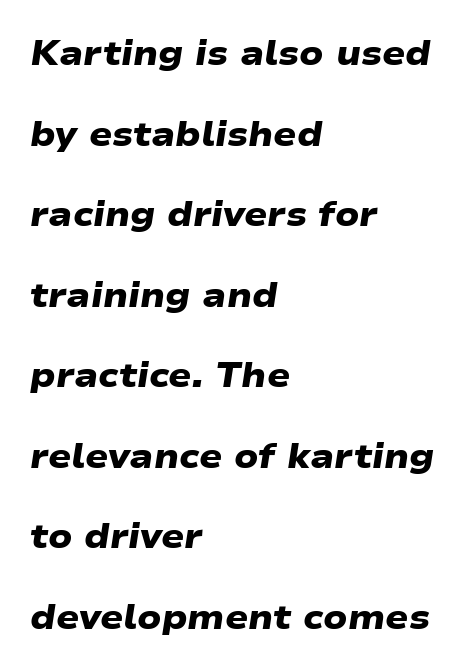
{"serif": "no", "bold": "yes", "weight": "heavy", "width": "wide", "stroke_contrast": "low", "x_height": "medium", "monospaced": "no", "underline": "no", "align": "left", "line_spacing": "loose", "line_spacing_ratio": 2.37, "letter_spacing": "normal", "letter_spacing_em": 0.0, "glyph_px": 34}
